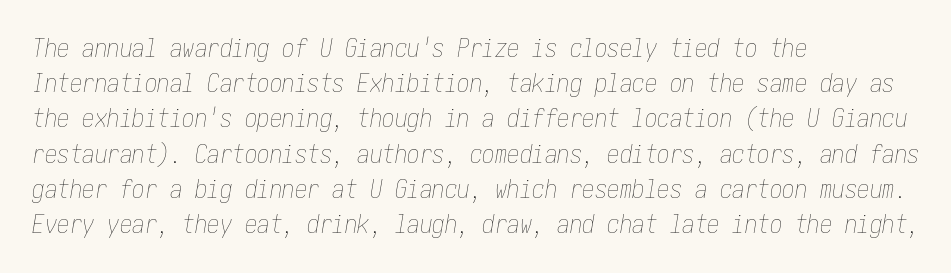
Q: Is the text bold? A: No.
Q: Is the text italic (slanted)? A: Yes, it leans right by about 10 degrees.
Q: Is the text underlined? A: No.
Q: How is the paragraph aligned? A: Left-aligned.
Q: Is the spacing between letters normal or unusually wide? A: Normal.
Q: Is the spacing between lines tight, normal or loose? A: Normal.
